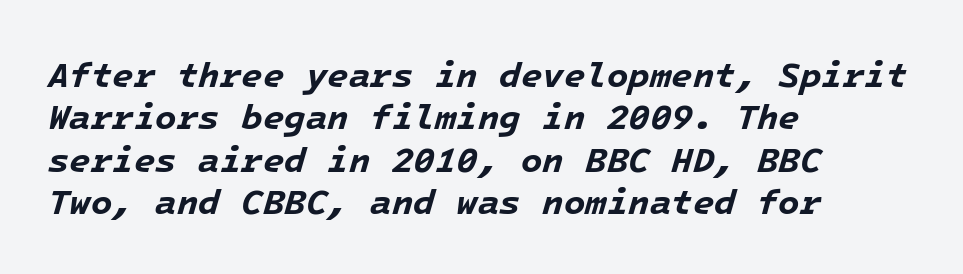
{"italic": "yes", "lean": "right", "slant_degrees": 16, "bold": "yes", "weight": "bold", "width": "normal", "stroke_contrast": "low", "x_height": "medium", "monospaced": "yes", "underline": "no", "align": "left", "line_spacing_ratio": 1.21, "letter_spacing": "normal", "letter_spacing_em": 0.0, "glyph_px": 35}
